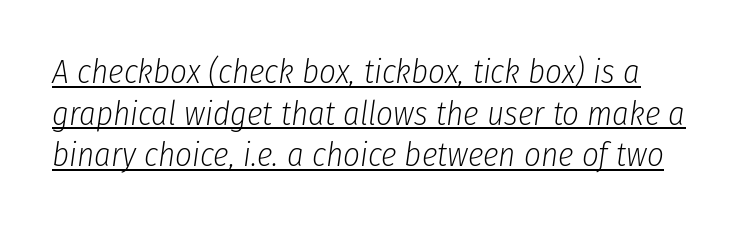
{"italic": "yes", "lean": "right", "slant_degrees": 8, "bold": "no", "weight": "light", "width": "condensed", "stroke_contrast": "low", "x_height": "medium", "monospaced": "no", "underline": "yes", "line_spacing": "normal", "line_spacing_ratio": 1.26, "letter_spacing": "normal", "letter_spacing_em": 0.0, "glyph_px": 33}
